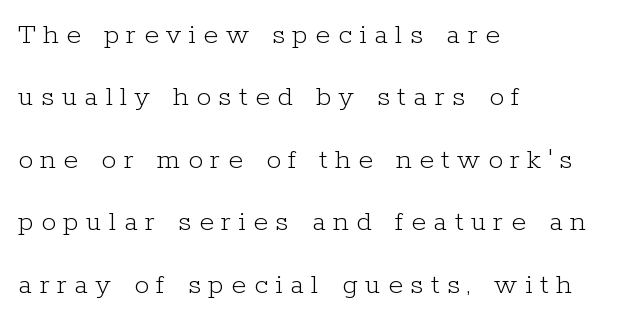
{"serif": "yes", "italic": "no", "bold": "no", "weight": "light", "width": "normal", "stroke_contrast": "low", "x_height": "medium", "monospaced": "no", "underline": "no", "align": "left", "line_spacing": "loose", "line_spacing_ratio": 2.08, "letter_spacing": "wide", "letter_spacing_em": 0.25, "glyph_px": 30}
